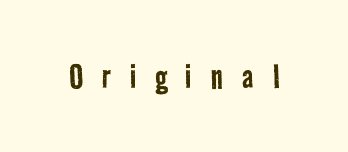
The image shows 39 px regular-weight, condensed sans-serif type; set unusually wide letter spacing (+0.49 em), not underlined; low stroke contrast and a medium x-height.
